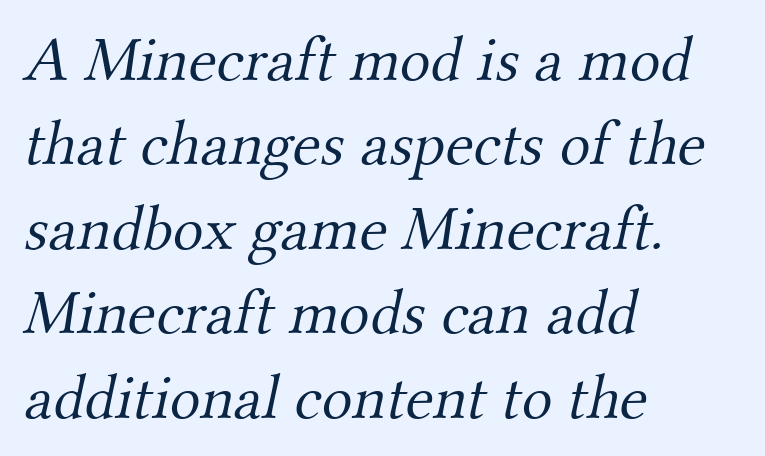
{"serif": "yes", "bold": "no", "weight": "light", "width": "normal", "stroke_contrast": "medium", "x_height": "small", "monospaced": "no", "underline": "no", "align": "left", "line_spacing": "normal", "line_spacing_ratio": 1.32, "letter_spacing": "normal", "letter_spacing_em": 0.0, "glyph_px": 64}
